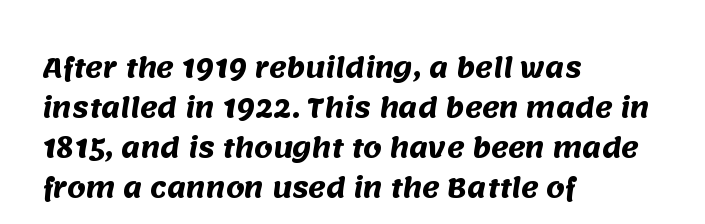
Between one letter and the next there's only the usual sliver of space. Students, observe: this is what conventionally led text looks like. The strokes are fattened all the way to bold. The text block is weighted toward the left margin, trailing off unevenly rightward. The area under the type is left untouched.
